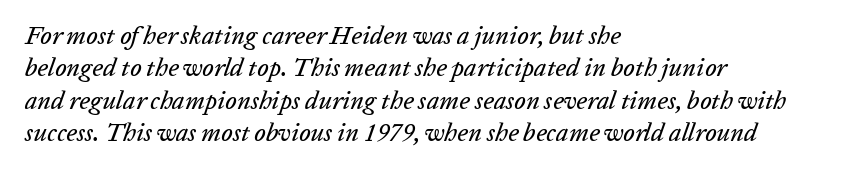
What's the leading like? Ordinary, nothing unusual. The words here are not underlined. Quick note: italic. Caption: multi-line text, flush left, ragged right. Students, note that the glyphs here touch the page at normal intervals.
